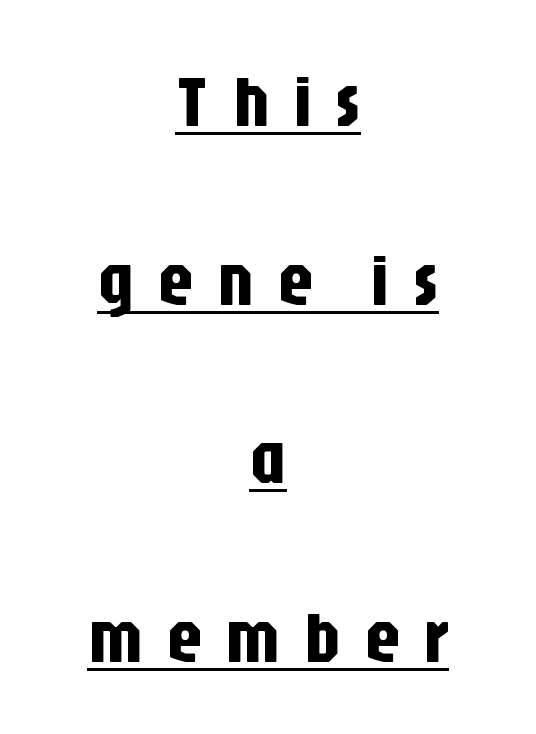
Letterform terminals end flat and unadorned throughout the passage. Check the space under the baseline: a stroke is drawn there. Ascenders rise straight up at ninety degrees. Is the letter spacing exaggerated? Yes — the characters are pushed far apart.
